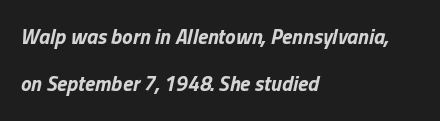
Q: Is the text bold? A: Yes.
Q: Is the text italic (slanted)? A: Yes, it leans right by about 13 degrees.
Q: Is the text underlined? A: No.
Q: How is the paragraph aligned? A: Left-aligned.
Q: Is the spacing between letters normal or unusually wide? A: Normal.
Q: Is the spacing between lines tight, normal or loose? A: Loose.
